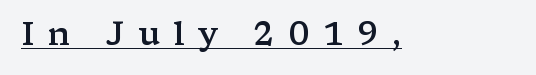
Q: Is the text bold? A: Semi-bold.
Q: Is the text italic (slanted)? A: No, it is upright.
Q: Is the typeface a serif or a sans-serif typeface? A: Serif.
Q: Is the text underlined? A: Yes.
Q: Is the spacing between letters normal or unusually wide? A: Unusually wide.
Q: Width (condensed, normal, or wide)? A: Wide.
Q: Stroke contrast? A: Low.
Q: x-height? A: Medium.
Q: Monospaced? A: No.
